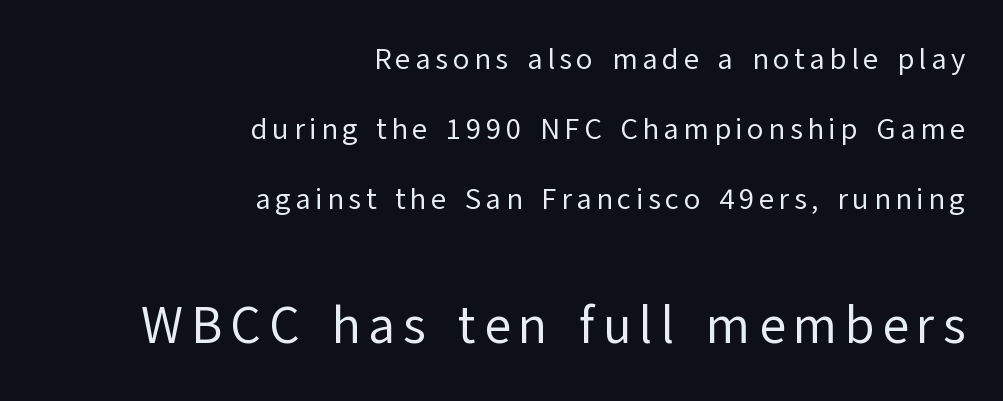
Q: Is the text bold? A: No.
Q: Is the text italic (slanted)? A: No, it is upright.
Q: Is the typeface a serif or a sans-serif typeface? A: Sans-serif.
Q: Is the text underlined? A: No.
Q: How is the paragraph aligned? A: Right-aligned.
Q: Is the spacing between lines tight, normal or loose? A: Loose.
Q: Which block of text is set in a larger size, the first (top) or the second (bottom)? A: The second (bottom) one.
Q: Width (condensed, normal, or wide)? A: Normal.
Q: Stroke contrast? A: Low.
Q: x-height? A: Medium.
Q: Monospaced? A: No.
